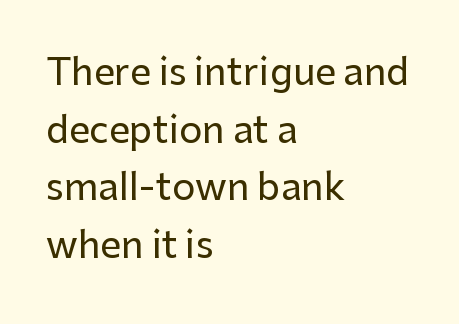
Q: Is the text italic (slanted)? A: No, it is upright.
Q: Is the typeface a serif or a sans-serif typeface? A: Sans-serif.
Q: Is the text underlined? A: No.
Q: How is the paragraph aligned? A: Left-aligned.
Q: Is the spacing between letters normal or unusually wide? A: Normal.
Q: Is the spacing between lines tight, normal or loose? A: Normal.
Q: Width (condensed, normal, or wide)? A: Normal.
Q: Stroke contrast? A: Low.
Q: x-height? A: Medium.
Q: Monospaced? A: No.
